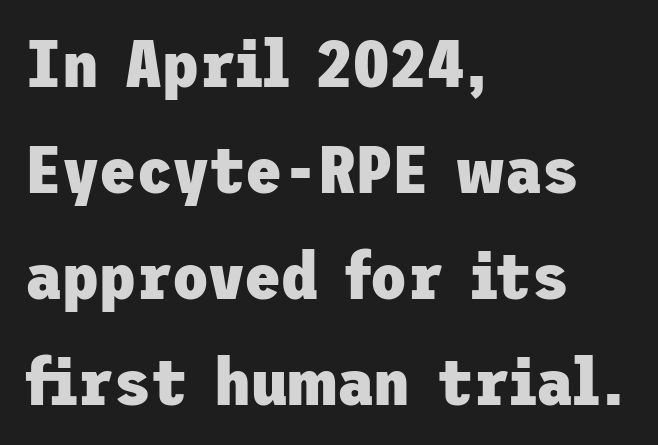
{"serif": "no", "italic": "no", "bold": "yes", "weight": "heavy", "width": "normal", "stroke_contrast": "low", "x_height": "medium", "underline": "no", "align": "left", "line_spacing": "normal", "line_spacing_ratio": 1.58, "letter_spacing": "normal", "letter_spacing_em": 0.0, "glyph_px": 67}
